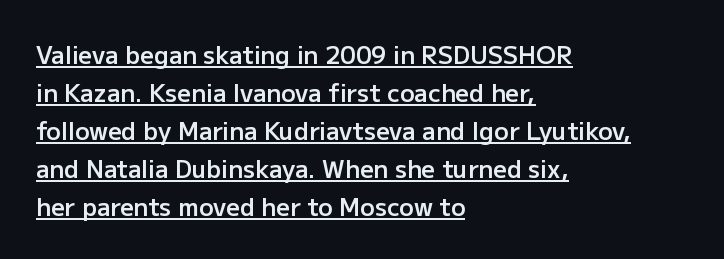
Q: Is the text bold? A: Semi-bold.
Q: Is the text italic (slanted)? A: No, it is upright.
Q: Is the text underlined? A: Yes.
Q: How is the paragraph aligned? A: Left-aligned.
Q: Is the spacing between letters normal or unusually wide? A: Normal.
Q: Is the spacing between lines tight, normal or loose? A: Normal.
